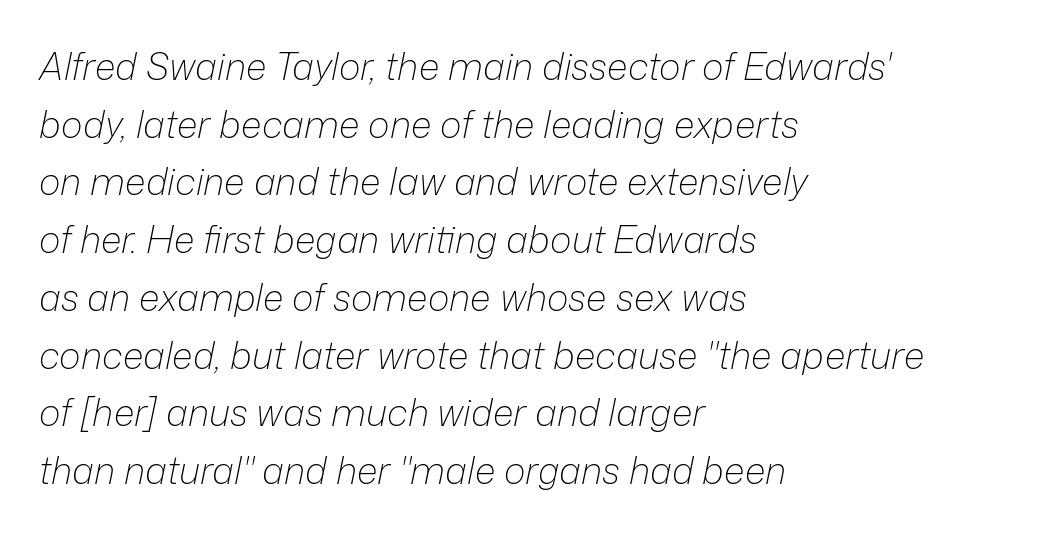
The image shows 37 px light type, italic (leaning right); set left-aligned, normal line spacing (1.56x), normal letter spacing, not underlined; low stroke contrast and a medium x-height.
